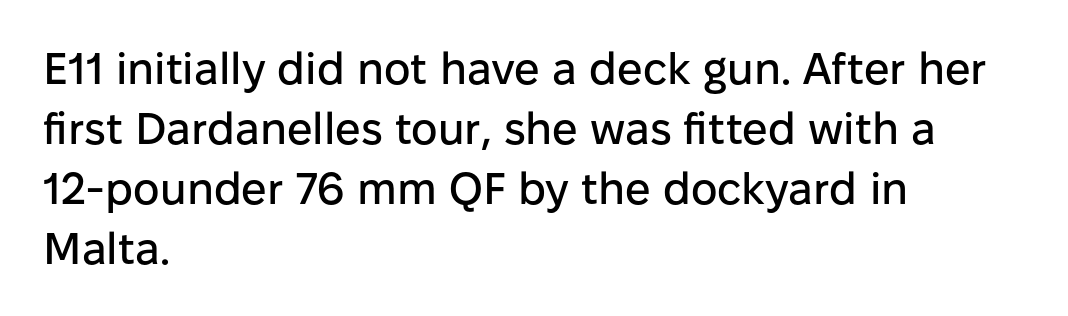
Q: Is the text italic (slanted)? A: No, it is upright.
Q: Is the typeface a serif or a sans-serif typeface? A: Sans-serif.
Q: Is the text underlined? A: No.
Q: How is the paragraph aligned? A: Left-aligned.
Q: Is the spacing between letters normal or unusually wide? A: Normal.
Q: Is the spacing between lines tight, normal or loose? A: Normal.
Q: Width (condensed, normal, or wide)? A: Normal.
Q: Stroke contrast? A: Low.
Q: x-height? A: Medium.
Q: Monospaced? A: No.
